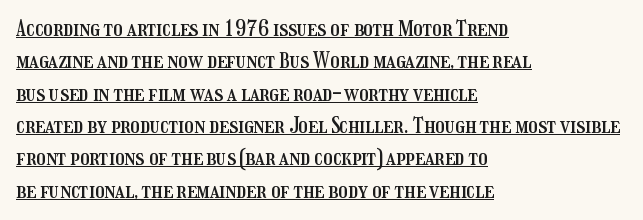
The rendering uses a moderate line-height, typical for paragraphs. You could call the tracking neutral — neither tight nor loose. One-word summary of the alignment: left. Upright lettering throughout. Descenders here cross a horizontal rule under the line.
